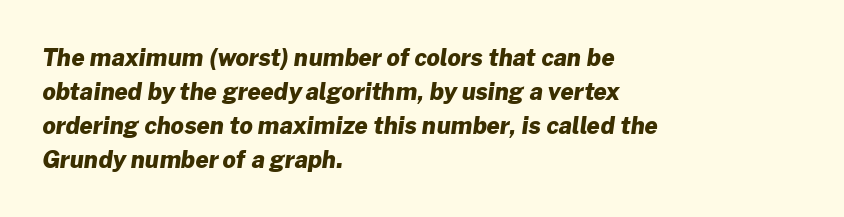
The image shows 23 px bold type; set left-aligned, normal line spacing (1.48x), normal letter spacing, not underlined.
